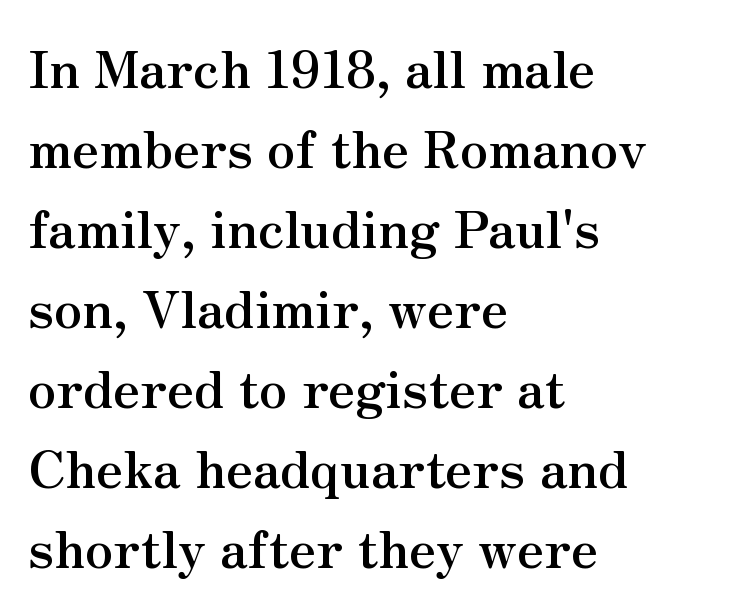
The font is running at its bold setting. Letterform terminals end in serifs throughout the passage. Is this a fixed-width face? No — the glyphs have proportional, varying widths. Regarding leading, the lines here are spaced in the standard way. The string is rendered with underlining switched off. The typography opts for an upright posture over an oblique one.
